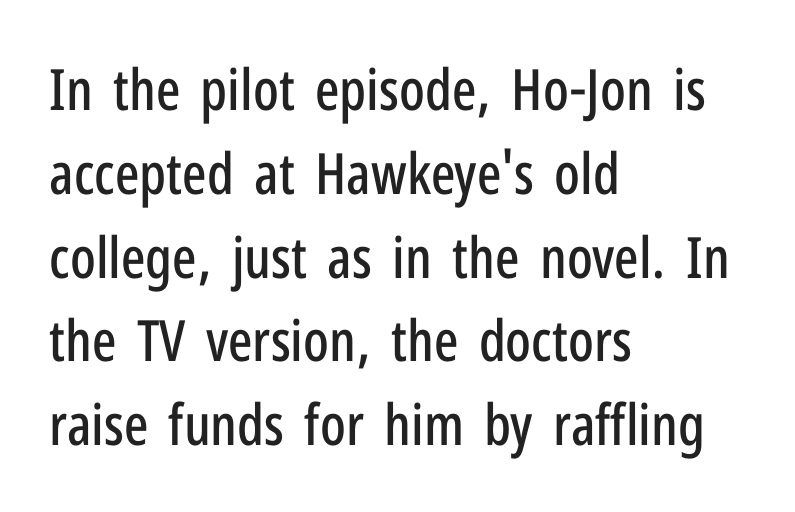
Q: Is the text italic (slanted)? A: No, it is upright.
Q: Is the typeface a serif or a sans-serif typeface? A: Sans-serif.
Q: Is the text underlined? A: No.
Q: How is the paragraph aligned? A: Left-aligned.
Q: Is the spacing between letters normal or unusually wide? A: Normal.
Q: Is the spacing between lines tight, normal or loose? A: Normal.
Q: Width (condensed, normal, or wide)? A: Condensed.
Q: Stroke contrast? A: Low.
Q: x-height? A: Medium.
Q: Monospaced? A: No.
